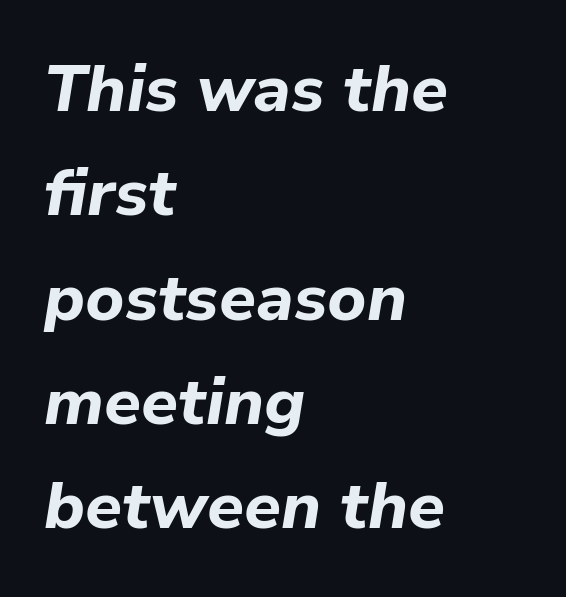
The letters advance in unequal steps, a hallmark of proportional type. Short note: letters normally spaced. Words float on clear page, feet unadorned. The characters look thick and weighty, a clear bold.
